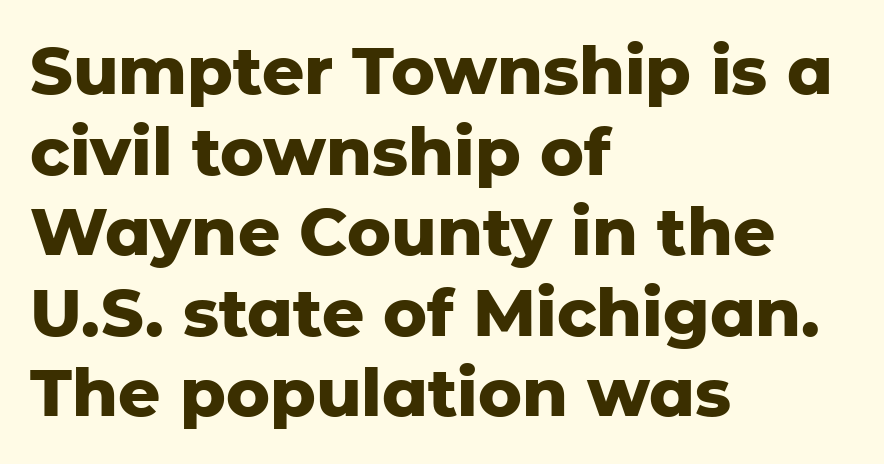
Lines of text with bare space underneath. Is this a fixed-width face? No — the glyphs have proportional, varying widths. One-word summary of the alignment: left. The letterforms sit shoulder to shoulder at normal distance.
